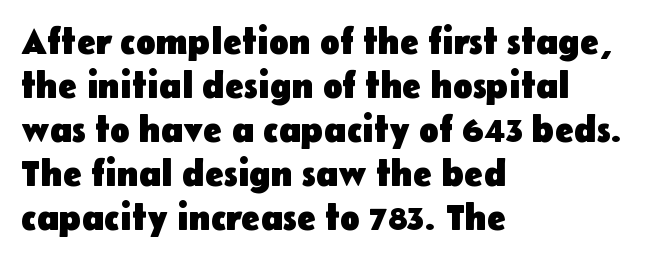
Q: Is the text bold? A: Yes.
Q: Is the text italic (slanted)? A: No, it is upright.
Q: Is the typeface a serif or a sans-serif typeface? A: Sans-serif.
Q: Is the text underlined? A: No.
Q: How is the paragraph aligned? A: Left-aligned.
Q: Is the spacing between letters normal or unusually wide? A: Normal.
Q: Width (condensed, normal, or wide)? A: Normal.
Q: Stroke contrast? A: Low.
Q: x-height? A: Medium.
Q: Monospaced? A: No.
